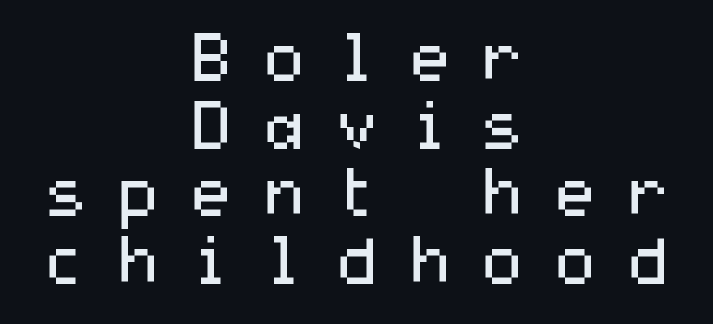
Q: Is the text bold? A: No.
Q: Is the text italic (slanted)? A: No, it is upright.
Q: Is the typeface a serif or a sans-serif typeface? A: Sans-serif.
Q: Is the text underlined? A: No.
Q: How is the paragraph aligned? A: Centered.
Q: Is the spacing between letters normal or unusually wide? A: Unusually wide.
Q: Is the spacing between lines tight, normal or loose? A: Tight.
Q: Width (condensed, normal, or wide)? A: Wide.
Q: Stroke contrast? A: Medium.
Q: x-height? A: Medium.
